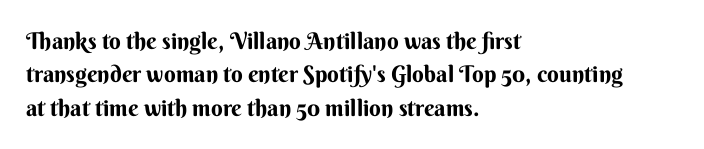
{"italic": "no", "bold": "yes", "underline": "no", "align": "left", "line_spacing": "normal", "line_spacing_ratio": 1.45, "letter_spacing": "normal", "letter_spacing_em": 0.0, "glyph_px": 23}
